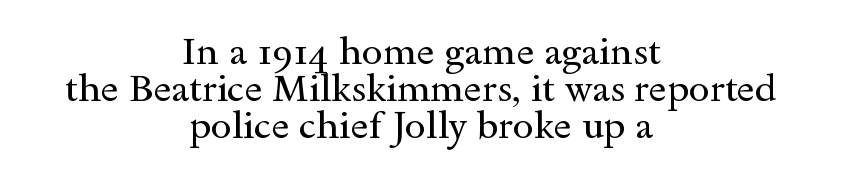
The setting favours the middle, as headings and verse often do. Ink coverage per letter is moderate at most. Whoever set this chose condensed vertical rhythm over breathing room. Is this a fixed-width face? No — the glyphs have proportional, varying widths.
